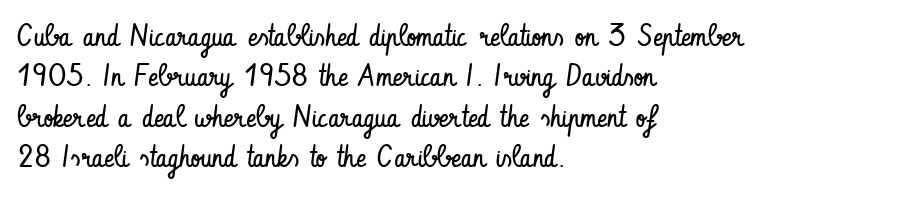
Q: Is the text bold? A: No.
Q: Is the text italic (slanted)? A: No, it is upright.
Q: Is the typeface a serif or a sans-serif typeface? A: Sans-serif.
Q: Is the text underlined? A: No.
Q: How is the paragraph aligned? A: Left-aligned.
Q: Is the spacing between letters normal or unusually wide? A: Normal.
Q: Is the spacing between lines tight, normal or loose? A: Normal.
Q: Width (condensed, normal, or wide)? A: Condensed.
Q: Stroke contrast? A: Low.
Q: x-height? A: Small.
Q: Monospaced? A: No.
